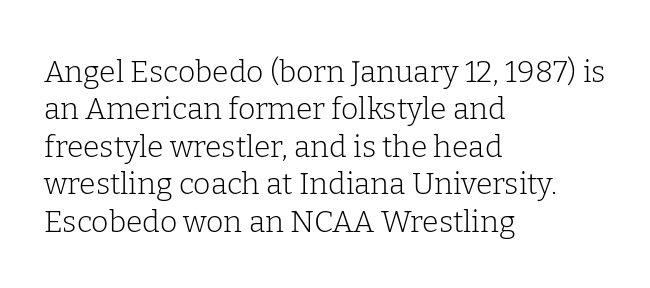
{"serif": "yes", "italic": "no", "bold": "no", "weight": "light", "width": "normal", "stroke_contrast": "low", "x_height": "medium", "monospaced": "no", "underline": "no", "align": "left", "line_spacing": "normal", "line_spacing_ratio": 1.25, "letter_spacing": "normal", "letter_spacing_em": 0.0, "glyph_px": 30}
